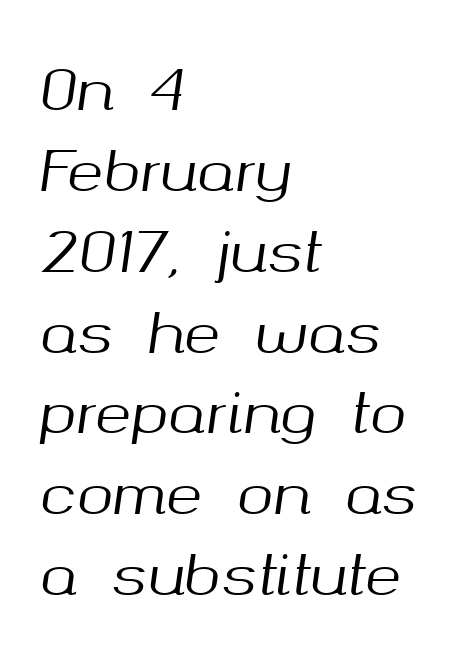
Q: Is the text italic (slanted)? A: Yes, it leans right by about 8 degrees.
Q: Is the text underlined? A: No.
Q: How is the paragraph aligned? A: Left-aligned.
Q: Is the spacing between letters normal or unusually wide? A: Normal.
Q: Is the spacing between lines tight, normal or loose? A: Normal.
Q: Width (condensed, normal, or wide)? A: Normal.
Q: Stroke contrast? A: Medium.
Q: x-height? A: Medium.
Q: Monospaced? A: No.
